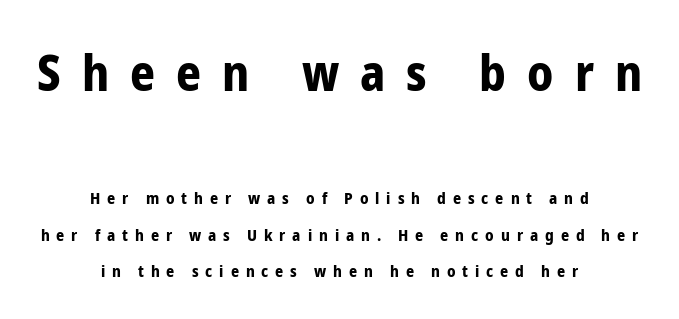
{"serif": "no", "italic": "no", "bold": "yes", "weight": "bold", "width": "condensed", "stroke_contrast": "low", "x_height": "medium", "monospaced": "no", "underline": "no", "align": "center", "line_spacing": "loose", "line_spacing_ratio": 2.3, "letter_spacing": "wide", "letter_spacing_em": 0.43, "larger_block": "first", "size_ratio": 3.06, "glyph_px": 49}
